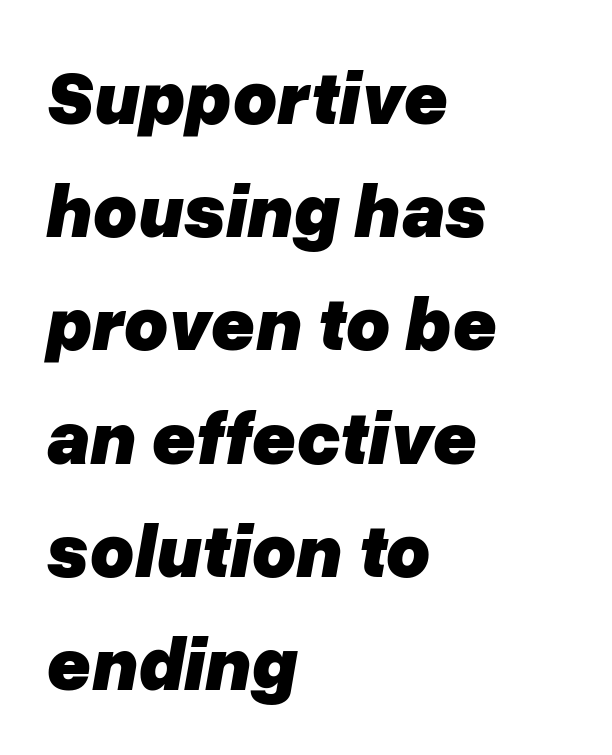
{"italic": "yes", "lean": "right", "slant_degrees": 10, "bold": "yes", "weight": "heavy", "width": "normal", "stroke_contrast": "low", "x_height": "medium", "monospaced": "no", "underline": "no", "align": "left", "line_spacing": "normal", "line_spacing_ratio": 1.49, "letter_spacing": "normal", "letter_spacing_em": 0.0, "glyph_px": 76}
